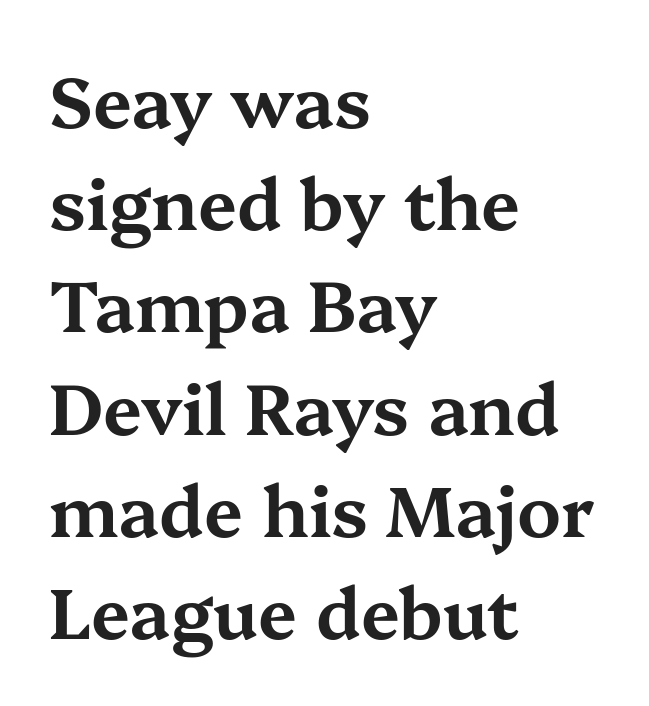
Q: Is the text italic (slanted)? A: No, it is upright.
Q: Is the typeface a serif or a sans-serif typeface? A: Serif.
Q: Is the text underlined? A: No.
Q: How is the paragraph aligned? A: Left-aligned.
Q: Is the spacing between letters normal or unusually wide? A: Normal.
Q: Is the spacing between lines tight, normal or loose? A: Normal.
Q: Width (condensed, normal, or wide)? A: Wide.
Q: Stroke contrast? A: Medium.
Q: x-height? A: Medium.
Q: Monospaced? A: No.
